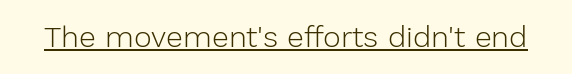
Q: Is the text bold? A: No.
Q: Is the text italic (slanted)? A: No, it is upright.
Q: Is the typeface a serif or a sans-serif typeface? A: Sans-serif.
Q: Is the text underlined? A: Yes.
Q: Is the spacing between letters normal or unusually wide? A: Normal.
Q: Width (condensed, normal, or wide)? A: Normal.
Q: Stroke contrast? A: Low.
Q: x-height? A: Medium.
Q: Monospaced? A: No.
